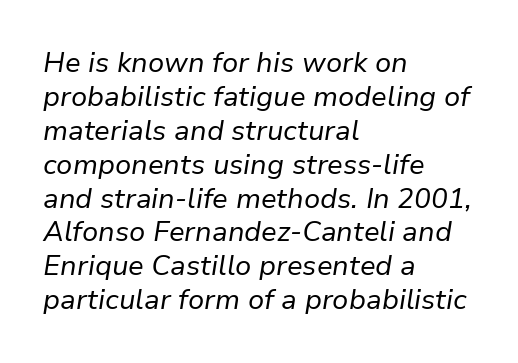
The image shows 28 px regular-weight type, italic (leaning right); set left-aligned, line spacing 1.21x, normal letter spacing, not underlined; low stroke contrast and a medium x-height.
